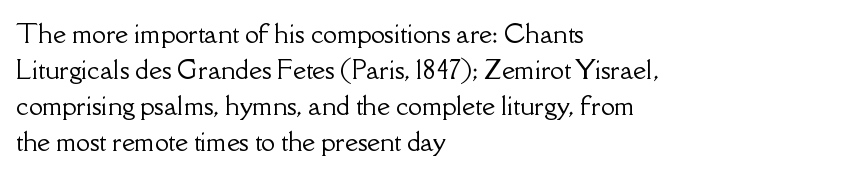
Q: Is the text italic (slanted)? A: No, it is upright.
Q: Is the text underlined? A: No.
Q: How is the paragraph aligned? A: Left-aligned.
Q: Is the spacing between letters normal or unusually wide? A: Normal.
Q: Is the spacing between lines tight, normal or loose? A: Normal.
